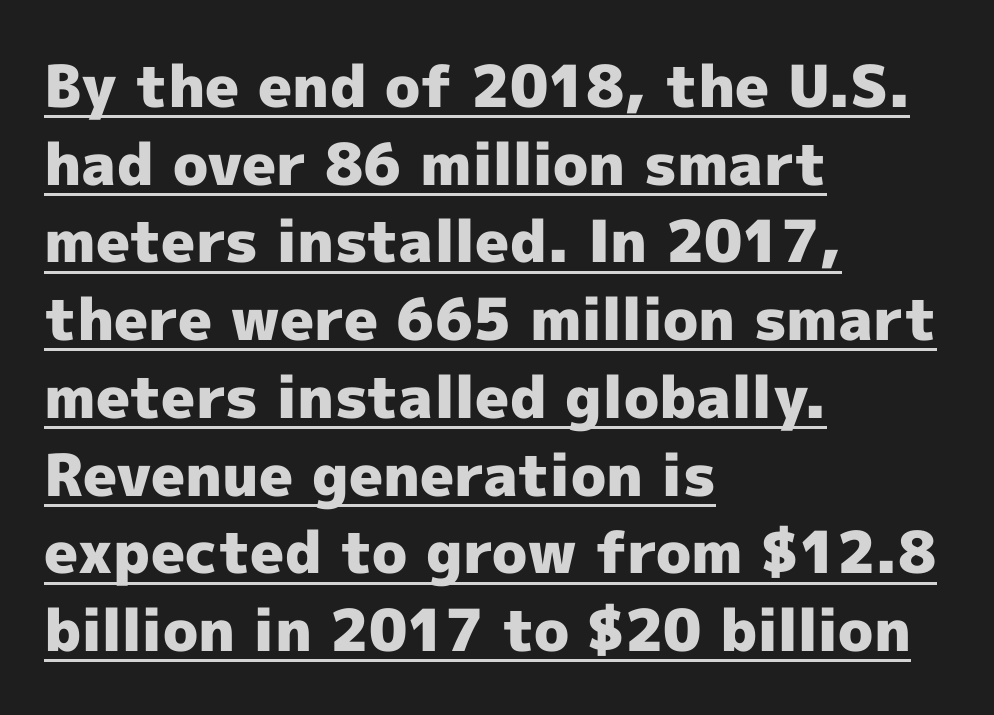
{"serif": "no", "italic": "no", "bold": "yes", "weight": "heavy", "width": "normal", "x_height": "medium", "monospaced": "no", "underline": "yes", "align": "left", "line_spacing": "normal", "line_spacing_ratio": 1.34, "letter_spacing": "normal", "letter_spacing_em": 0.0, "glyph_px": 58}
